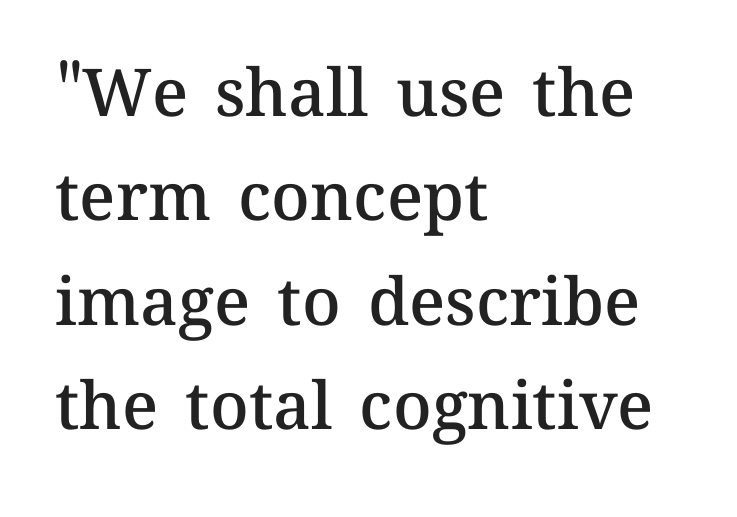
The image shows 66 px semibold type, upright; set left-aligned, normal line spacing (1.58x), normal letter spacing, not underlined; medium stroke contrast and a medium x-height.
